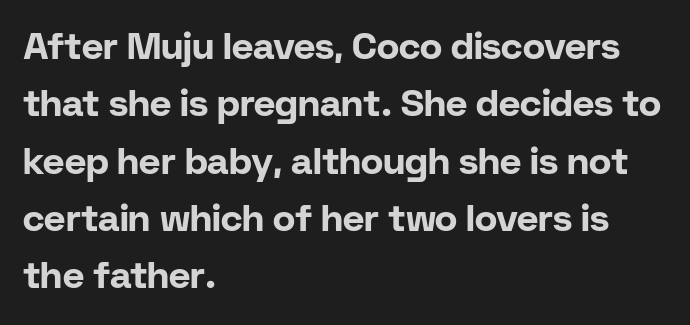
Clear beneath every line of the passage. Proportional: the letters do not fall into vertical columns. How are the letters spaced? Ordinarily, with no added tracking. Does the copy run flush right? No — it runs flush left.
